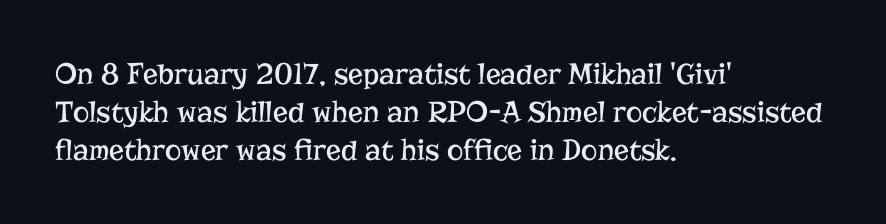
Q: Is the text bold? A: No.
Q: Is the text italic (slanted)? A: No, it is upright.
Q: Is the typeface a serif or a sans-serif typeface? A: Serif.
Q: Is the text underlined? A: No.
Q: How is the paragraph aligned? A: Left-aligned.
Q: Is the spacing between letters normal or unusually wide? A: Normal.
Q: Width (condensed, normal, or wide)? A: Normal.
Q: Stroke contrast? A: Low.
Q: x-height? A: Medium.
Q: Monospaced? A: No.
